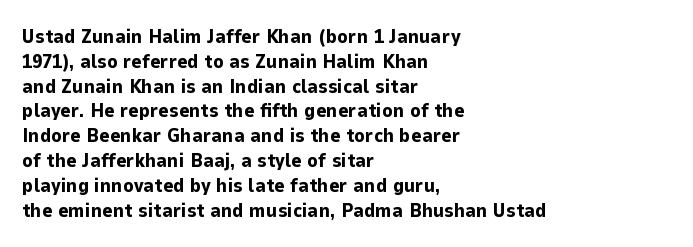
{"italic": "no", "bold": "yes", "underline": "no", "align": "left", "line_spacing_ratio": 1.24, "letter_spacing": "normal", "letter_spacing_em": 0.0, "glyph_px": 20}
